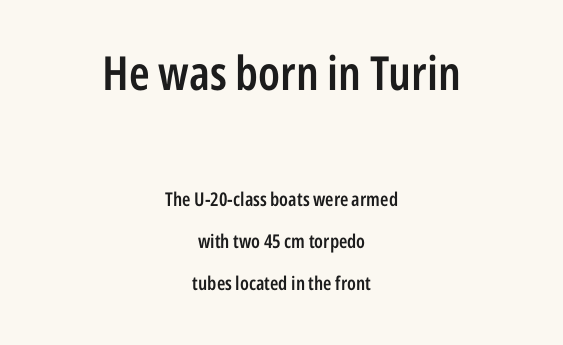
{"serif": "no", "italic": "no", "bold": "semi", "weight": "semibold", "width": "condensed", "stroke_contrast": "low", "x_height": "medium", "monospaced": "no", "underline": "no", "align": "center", "line_spacing": "loose", "line_spacing_ratio": 2.2, "letter_spacing": "normal", "letter_spacing_em": 0.0, "larger_block": "first", "size_ratio": 2.47, "glyph_px": 47}
